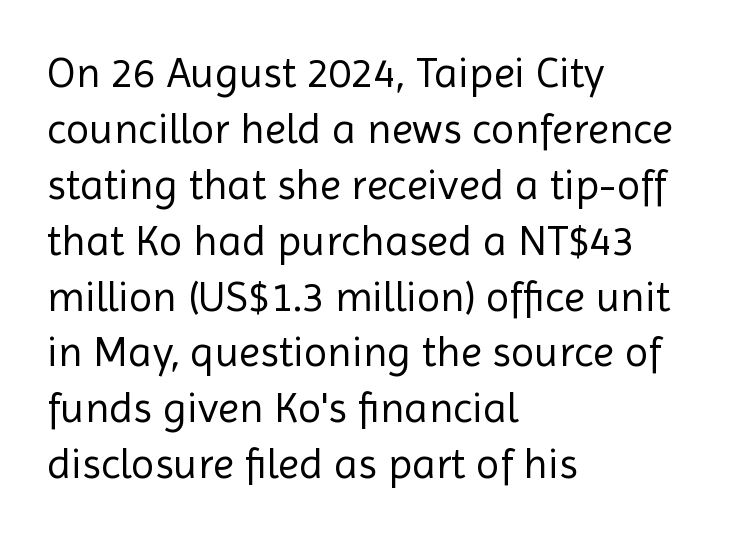
The image shows 43 px regular-weight sans-serif type, upright; set left-aligned, normal line spacing (1.3x), normal letter spacing, not underlined; a medium x-height.
